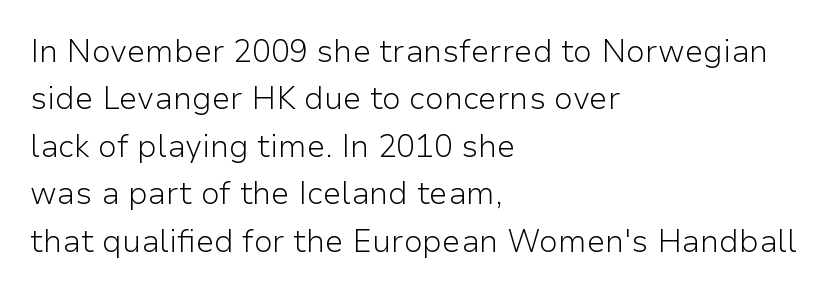
{"serif": "no", "italic": "no", "bold": "no", "weight": "light", "width": "normal", "stroke_contrast": "low", "x_height": "medium", "monospaced": "no", "underline": "no", "align": "left", "line_spacing": "normal", "line_spacing_ratio": 1.53, "letter_spacing": "normal", "letter_spacing_em": 0.0, "glyph_px": 31}
